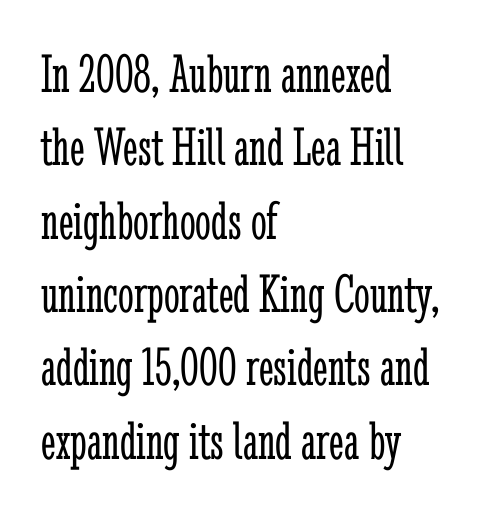
Q: Is the text bold? A: No.
Q: Is the text italic (slanted)? A: No, it is upright.
Q: Is the typeface a serif or a sans-serif typeface? A: Serif.
Q: Is the text underlined? A: No.
Q: How is the paragraph aligned? A: Left-aligned.
Q: Is the spacing between letters normal or unusually wide? A: Normal.
Q: Is the spacing between lines tight, normal or loose? A: Normal.
Q: Width (condensed, normal, or wide)? A: Condensed.
Q: Stroke contrast? A: Low.
Q: x-height? A: Medium.
Q: Monospaced? A: No.
